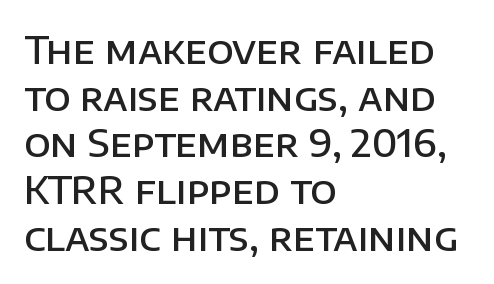
The image shows 38 px semibold sans-serif type, upright; set left-aligned, line spacing 1.23x, normal letter spacing, not underlined; low stroke contrast and a large x-height.
